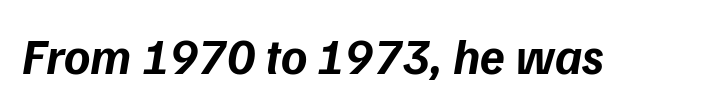
The image shows 50 px bold sans-serif type; set normal letter spacing, not underlined; low stroke contrast and a medium x-height.
